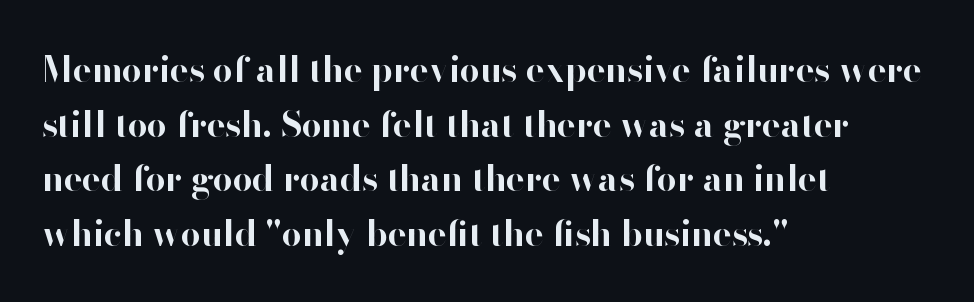
Q: Is the text bold? A: Yes.
Q: Is the text italic (slanted)? A: No, it is upright.
Q: Is the typeface a serif or a sans-serif typeface? A: Sans-serif.
Q: Is the text underlined? A: No.
Q: How is the paragraph aligned? A: Left-aligned.
Q: Is the spacing between letters normal or unusually wide? A: Normal.
Q: Is the spacing between lines tight, normal or loose? A: Normal.
Q: Width (condensed, normal, or wide)? A: Normal.
Q: Stroke contrast? A: High.
Q: x-height? A: Small.
Q: Monospaced? A: No.
